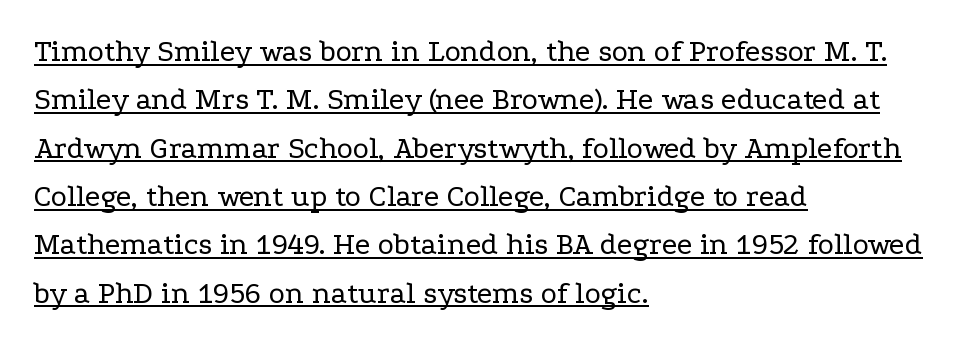
This block has exactly the height ordinary leading produces. Ink coverage per letter is moderate at most. Unlike italic type, these characters show no tilt at all. Observe the ordinary spacing: letters are neighbours, not strangers.
